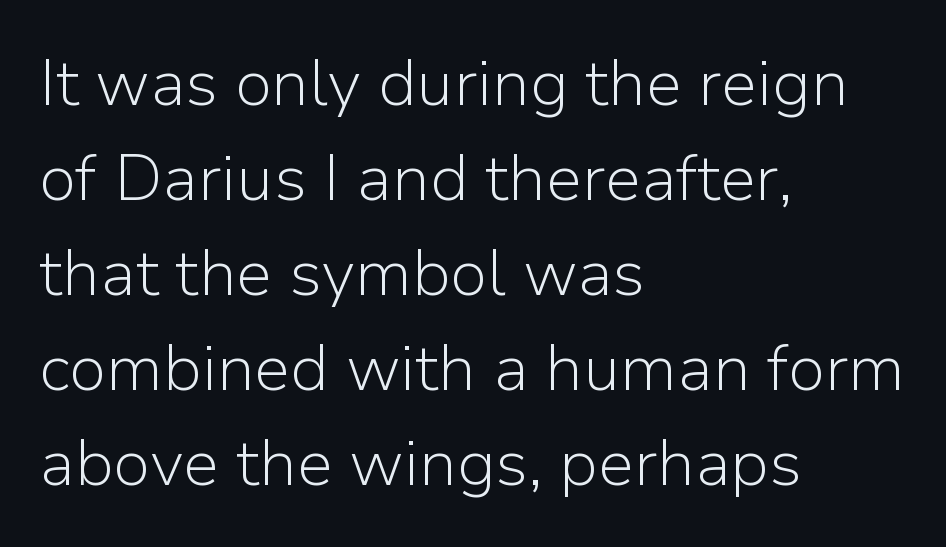
The image shows 65 px light sans-serif type, upright; set left-aligned, normal line spacing (1.46x), normal letter spacing, not underlined; low stroke contrast and a medium x-height.
